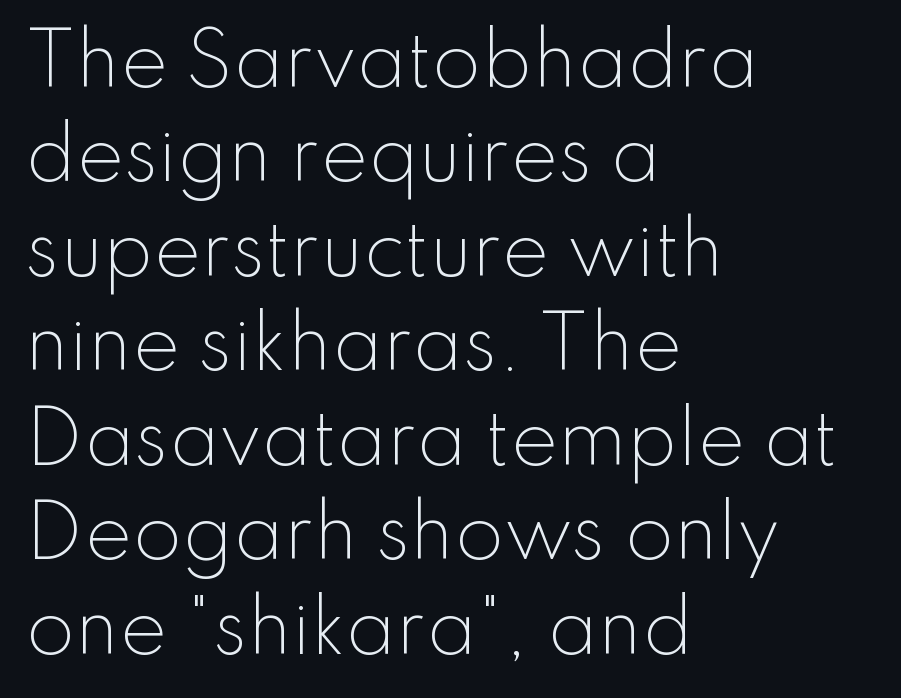
Q: Is the text bold? A: No.
Q: Is the text italic (slanted)? A: No, it is upright.
Q: Is the typeface a serif or a sans-serif typeface? A: Sans-serif.
Q: Is the text underlined? A: No.
Q: How is the paragraph aligned? A: Left-aligned.
Q: Is the spacing between letters normal or unusually wide? A: Normal.
Q: Is the spacing between lines tight, normal or loose? A: Normal.
Q: Width (condensed, normal, or wide)? A: Normal.
Q: Stroke contrast? A: Low.
Q: x-height? A: Small.
Q: Monospaced? A: No.
